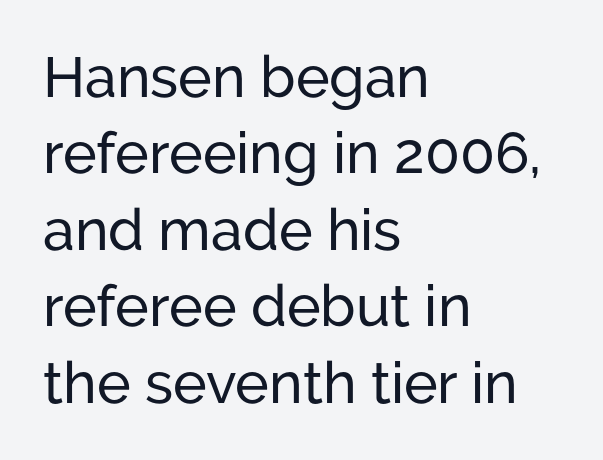
Check under the words: just untouched page. The font family rendered here belongs to the sans-serif group. These lines were composed using upright roman letters. The paragraph has a hard left edge and a soft right edge.
